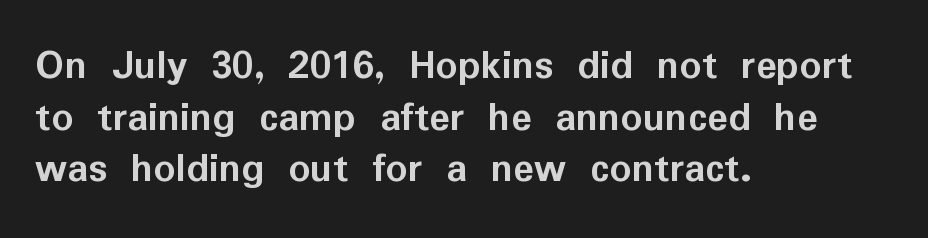
Are there feet on the stems? There aren't — it's a sans. The zone under the glyphs is completely vacant. The font's upright variant was chosen for this text. One-word summary of the alignment: left. Spacing verdict: proportional, widths tailored to each character. As a designer I'd log this as weight 700, bold.
